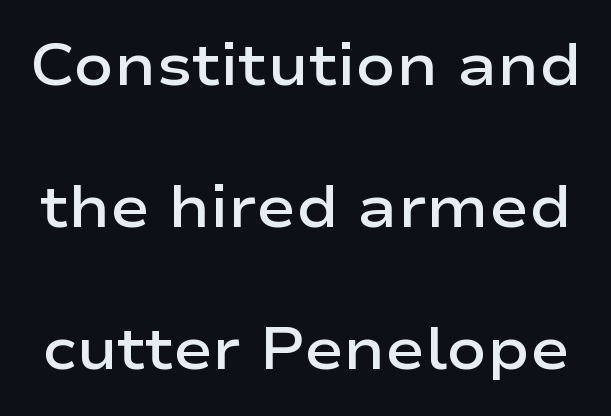
{"serif": "no", "italic": "no", "bold": "semi", "weight": "semibold", "width": "wide", "stroke_contrast": "low", "x_height": "medium", "monospaced": "no", "underline": "no", "line_spacing": "loose", "line_spacing_ratio": 2.41, "letter_spacing": "normal", "letter_spacing_em": 0.0, "glyph_px": 59}
